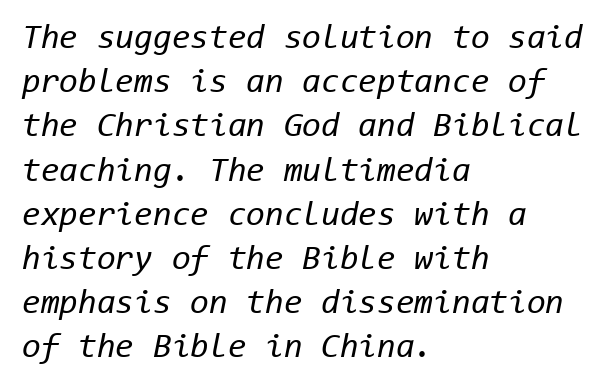
The rag falls on the right side of this text block. The horizontal fit of the characters is conventional and even. The line-height multiplier appears to be the usual default. Would a proofreader flag this as italicized? Yes.
